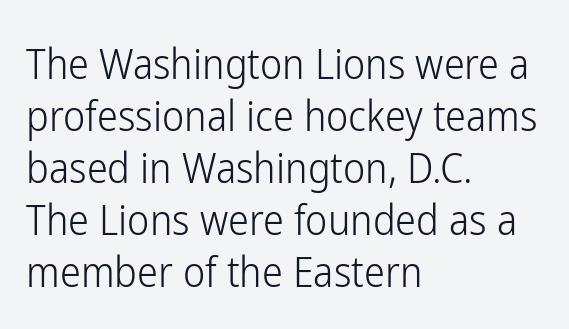
Q: Is the text bold? A: No.
Q: Is the text italic (slanted)? A: No, it is upright.
Q: Is the typeface a serif or a sans-serif typeface? A: Sans-serif.
Q: Is the text underlined? A: No.
Q: How is the paragraph aligned? A: Left-aligned.
Q: Is the spacing between letters normal or unusually wide? A: Normal.
Q: Width (condensed, normal, or wide)? A: Condensed.
Q: Stroke contrast? A: Low.
Q: x-height? A: Medium.
Q: Monospaced? A: No.
